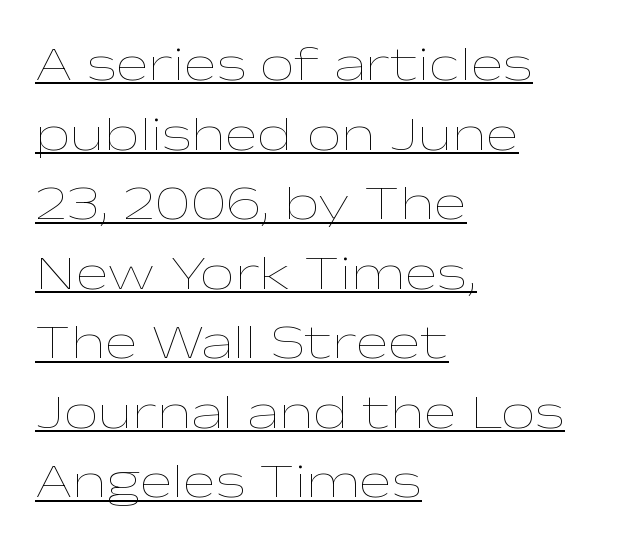
Reading down the block, your eye returns to a fixed left position each line. The strokes are not fattened; the text isn't bold. If you measured baseline to baseline, you'd find a middling distance. Vertical strokes here are truly vertical. Caption: lettering with a line underneath. The face used here is rendered with its standard letterfit.
